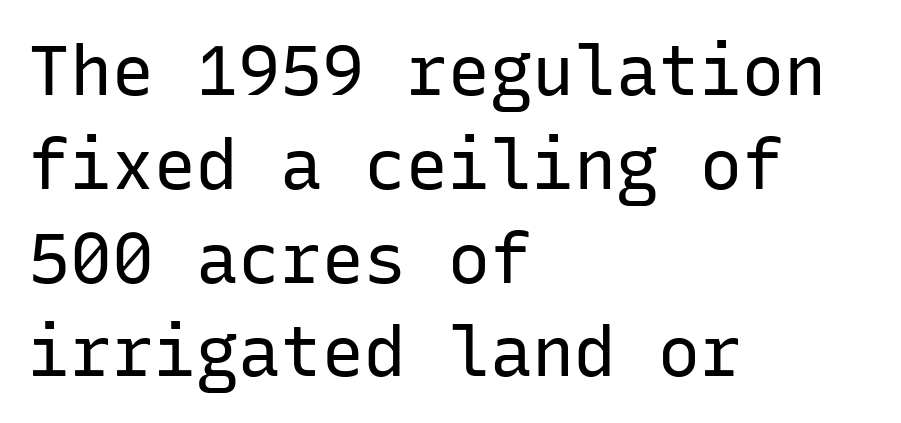
The image shows 70 px regular-weight sans-serif type, upright, monospaced; set left-aligned, normal line spacing (1.34x), normal letter spacing, not underlined; low stroke contrast and a medium x-height.
